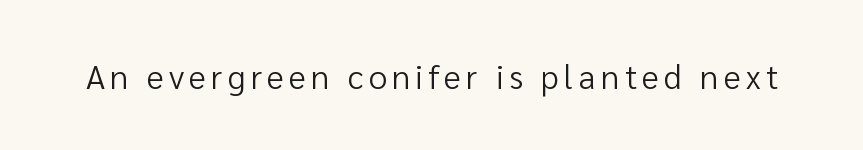
The image shows 33 px regular-weight sans-serif type, upright; set not underlined; low stroke contrast and a medium x-height.
